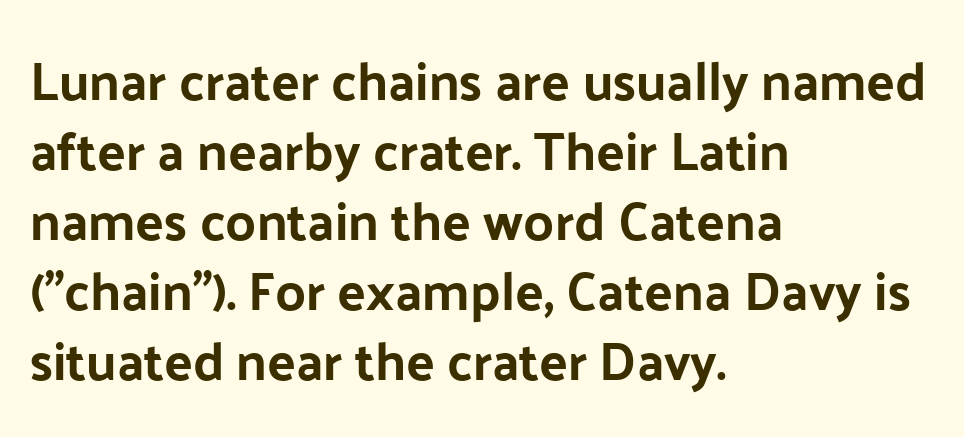
The passage shown is typed in a proportional face where columns would drift. Summary of weight: heavy, a full bold. This is the regular roman posture of the typeface. Type without underlining. The typeface chosen for these lines omits serifs. The rows are spaced the way most documents space them.
